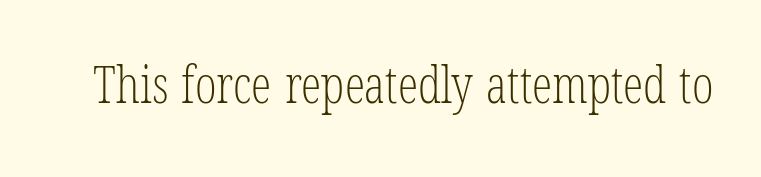
Q: Is the text bold? A: No.
Q: Is the typeface a serif or a sans-serif typeface? A: Serif.
Q: Is the text underlined? A: No.
Q: Is the spacing between letters normal or unusually wide? A: Normal.
Q: Width (condensed, normal, or wide)? A: Condensed.
Q: Stroke contrast? A: Low.
Q: x-height? A: Medium.
Q: Monospaced? A: No.
